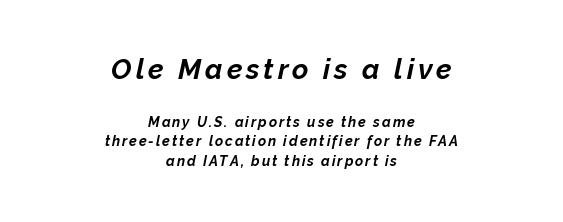
Q: Is the text bold? A: Yes.
Q: Is the text italic (slanted)? A: Yes, it leans right by about 12 degrees.
Q: Is the text underlined? A: No.
Q: How is the paragraph aligned? A: Centered.
Q: Is the spacing between lines tight, normal or loose? A: Normal.
Q: Which block of text is set in a larger size, the first (top) or the second (bottom)? A: The first (top) one.
Q: Width (condensed, normal, or wide)? A: Normal.
Q: Stroke contrast? A: Low.
Q: x-height? A: Medium.
Q: Monospaced? A: No.
